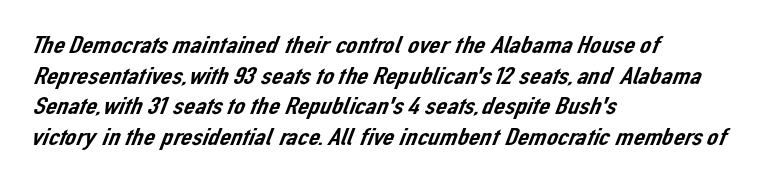
These lines keep a tight, regular rhythm from letter to letter. Only glyphs here, with clear space below each row. All the whitespace from short lines collects on the right.
